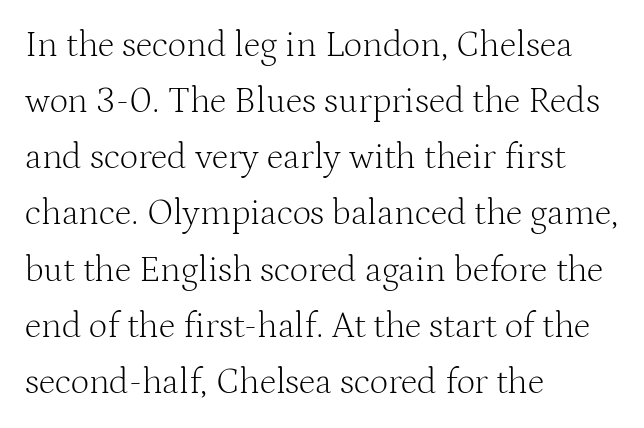
{"serif": "yes", "italic": "no", "bold": "no", "weight": "light", "width": "normal", "stroke_contrast": "medium", "x_height": "medium", "monospaced": "no", "underline": "no", "align": "left", "line_spacing": "normal", "line_spacing_ratio": 1.56, "letter_spacing": "normal", "letter_spacing_em": 0.0, "glyph_px": 36}
